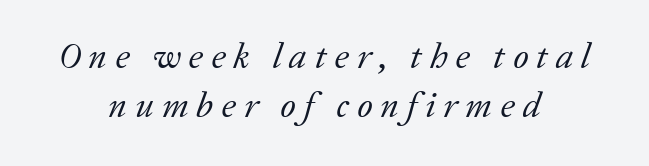
{"serif": "yes", "italic": "yes", "lean": "right", "slant_degrees": 20, "bold": "no", "weight": "regular", "width": "normal", "stroke_contrast": "low", "x_height": "medium", "monospaced": "no", "underline": "no", "align": "center", "line_spacing": "normal", "line_spacing_ratio": 1.35, "letter_spacing": "wide", "letter_spacing_em": 0.22, "glyph_px": 36}
